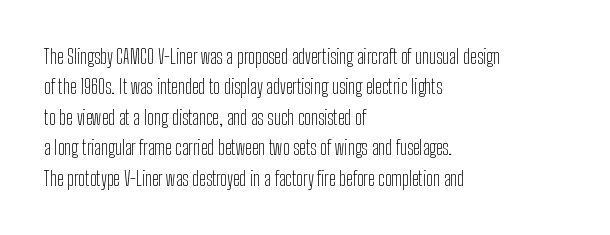
Q: Is the text bold? A: No.
Q: Is the text italic (slanted)? A: No, it is upright.
Q: Is the text underlined? A: No.
Q: How is the paragraph aligned? A: Left-aligned.
Q: Is the spacing between letters normal or unusually wide? A: Normal.
Q: Is the spacing between lines tight, normal or loose? A: Normal.
